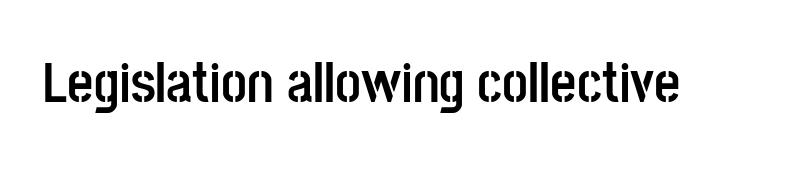
Tracking here is standard; glyphs follow each other at the usual distance. Stroke terminals: plain, sans-serif. Decoration check: the copy has no underline. The lettering stays uniformly vertical, giving the passage a roman look. Students, this is bold: see how much ink each stroke carries. Here the designer chose a conventional face with non-uniform glyph widths.
